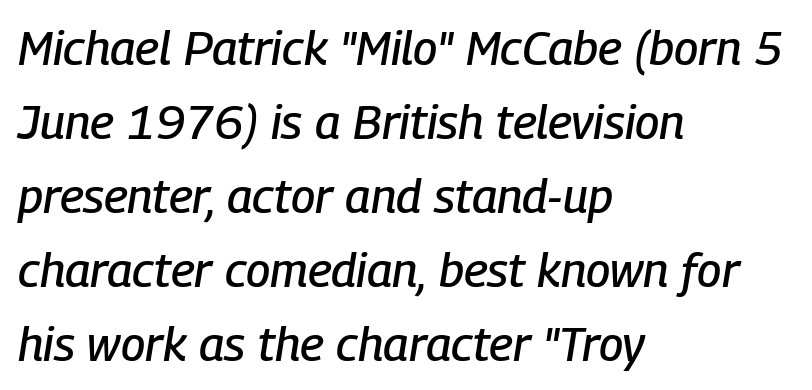
The space directly below the letters is spotless. Horizontal bands of white between lines are of average thickness. This sample has the flowing, uneven cadence of proportional lettering. Emphasis-style slanted type is in use. Typeset ragged right — the left edge is the straight one.
